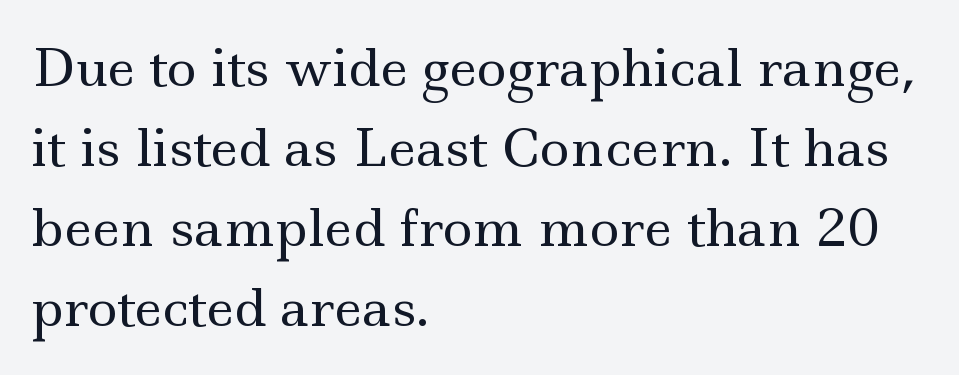
Q: Is the text bold? A: No.
Q: Is the text italic (slanted)? A: No, it is upright.
Q: Is the typeface a serif or a sans-serif typeface? A: Serif.
Q: Is the text underlined? A: No.
Q: How is the paragraph aligned? A: Left-aligned.
Q: Is the spacing between letters normal or unusually wide? A: Normal.
Q: Is the spacing between lines tight, normal or loose? A: Normal.
Q: Width (condensed, normal, or wide)? A: Wide.
Q: x-height? A: Small.
Q: Monospaced? A: No.
